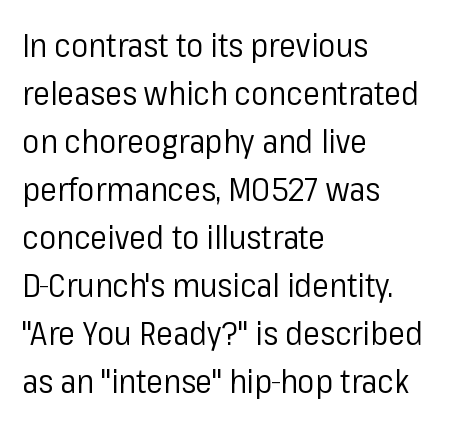
{"serif": "no", "italic": "no", "bold": "no", "weight": "regular", "width": "normal", "stroke_contrast": "low", "x_height": "medium", "monospaced": "no", "underline": "no", "align": "left", "line_spacing": "normal", "line_spacing_ratio": 1.5, "letter_spacing": "normal", "letter_spacing_em": 0.0, "glyph_px": 32}
